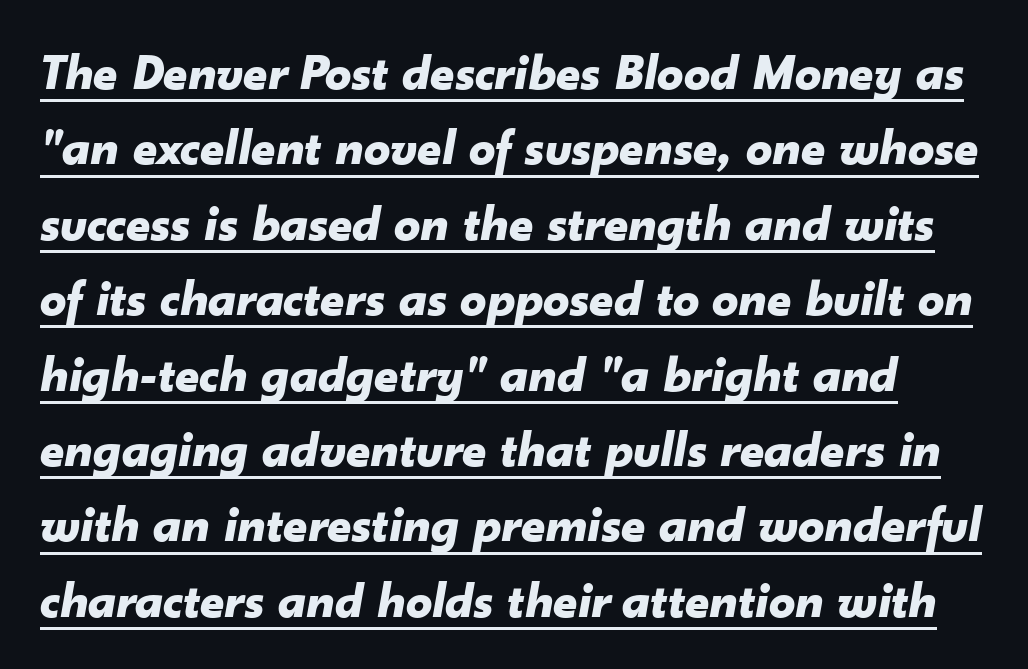
A rule runs beneath these lines of type. Spacing verdict: proportional, widths tailored to each character. The line-height multiplier appears to be the usual default. The rendering uses a bold face; every stroke is thick and dark.
